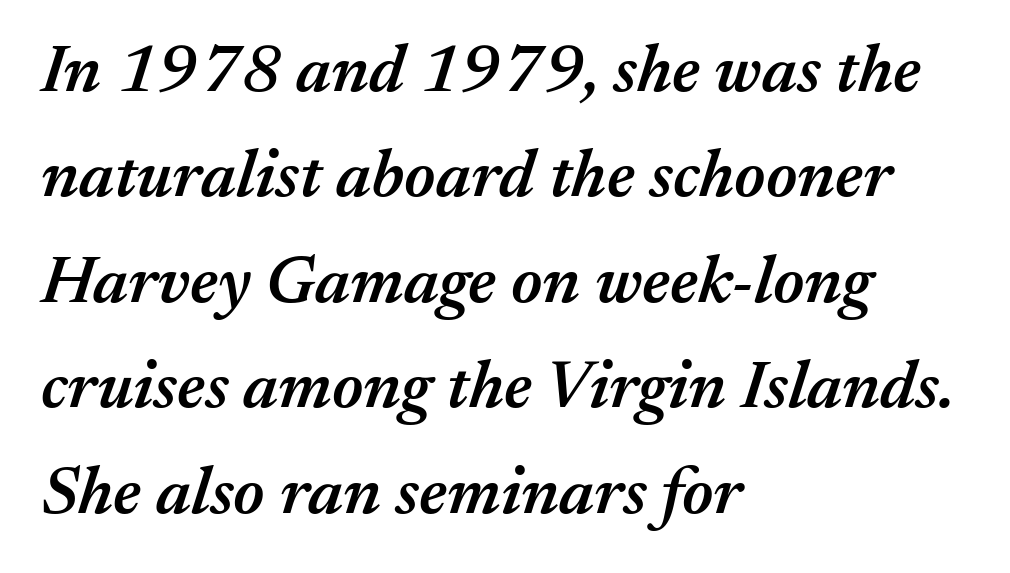
Q: Is the text bold? A: Semi-bold.
Q: Is the text italic (slanted)? A: Yes, it leans right by about 17 degrees.
Q: Is the text underlined? A: No.
Q: How is the paragraph aligned? A: Left-aligned.
Q: Is the spacing between letters normal or unusually wide? A: Normal.
Q: Is the spacing between lines tight, normal or loose? A: Normal.
Q: Width (condensed, normal, or wide)? A: Normal.
Q: Stroke contrast? A: Medium.
Q: x-height? A: Medium.
Q: Monospaced? A: No.
